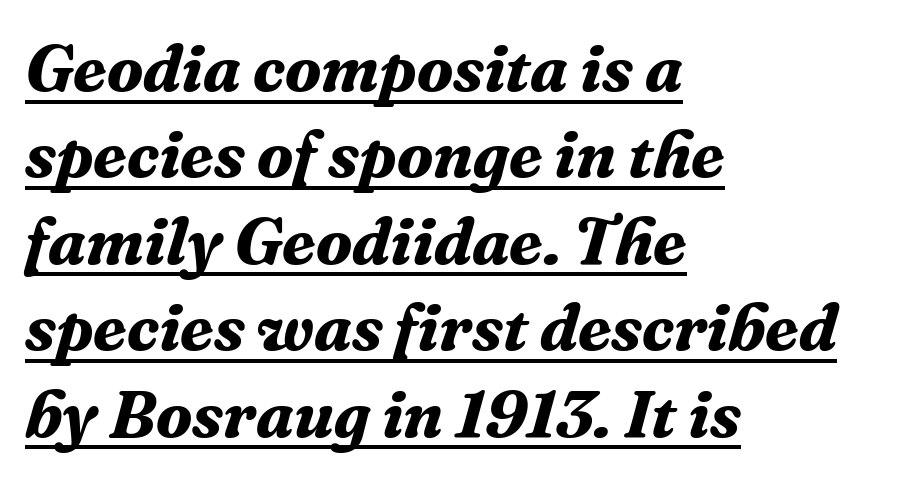
This rendering features underlined lettering. Looks like regular typesetting: each glyph gets only the width it needs. A normal amount of white space separates one row of letters from the next. Characters are canted at an angle relative to the baseline's perpendicular.
